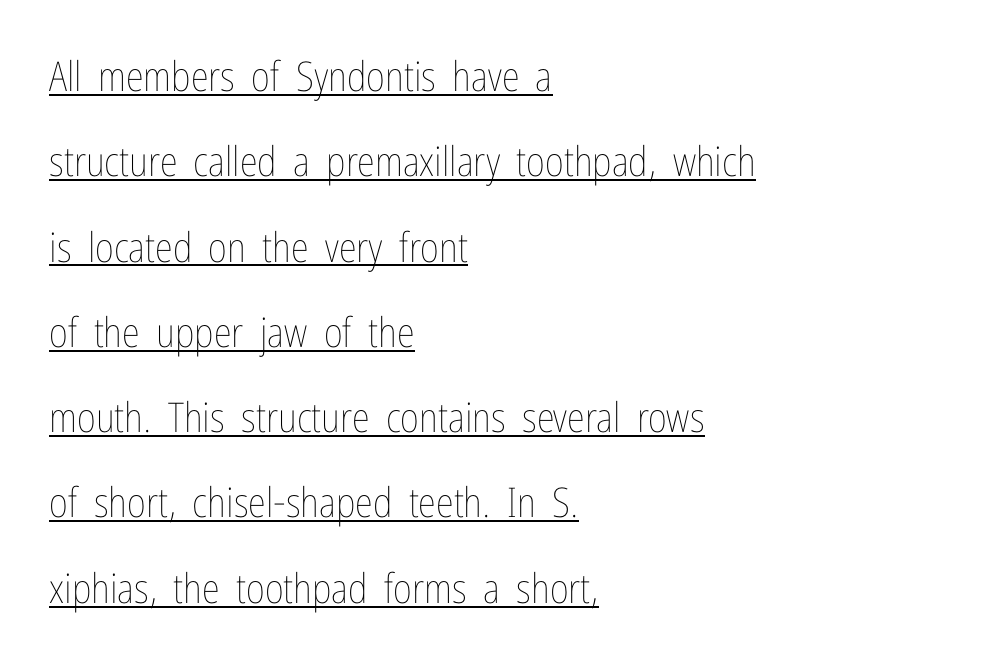
{"italic": "no", "bold": "no", "weight": "thin", "width": "condensed", "stroke_contrast": "low", "x_height": "medium", "monospaced": "no", "underline": "yes", "align": "left", "line_spacing": "loose", "line_spacing_ratio": 2.08, "letter_spacing": "normal", "letter_spacing_em": 0.0, "glyph_px": 41}
